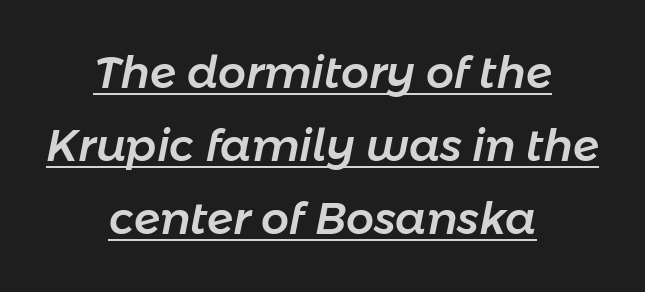
You could not count columns in this text — the font is proportionally spaced. The specimen reads as italic at a glance. In designer terms, the underline attribute is active on this setting. Normally led — the rows are evenly, conventionally spaced.
